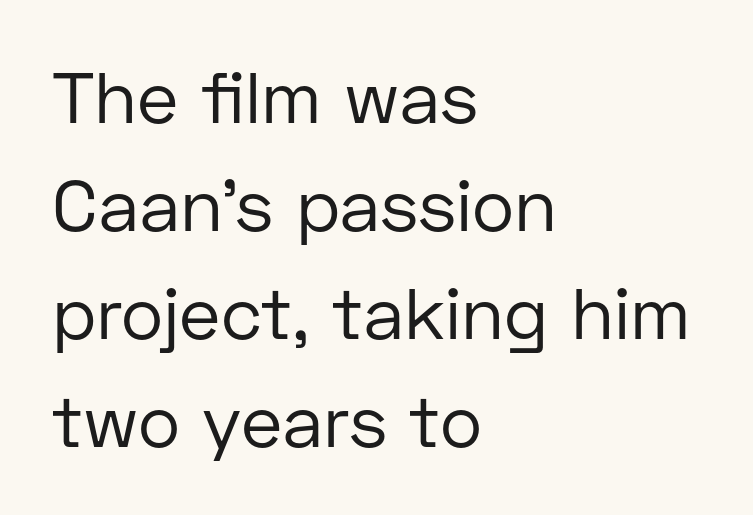
Regarding leading, the lines here are spaced in the standard way. The face looks like a standard text weight, possibly lighter. The designer went with a sans here, leaving each stem footless. Horizontally, the lines are justified to the leading edge only.
